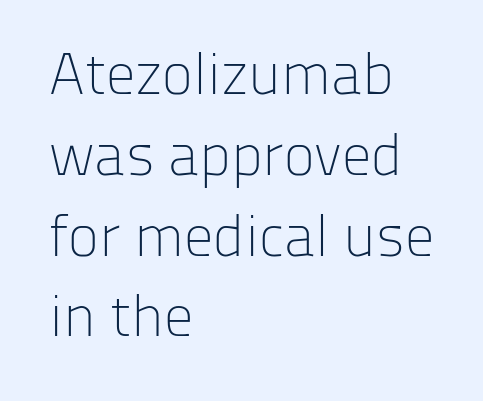
The image shows 59 px light sans-serif type, upright; set left-aligned, normal line spacing (1.37x), normal letter spacing, not underlined; low stroke contrast and a medium x-height.
